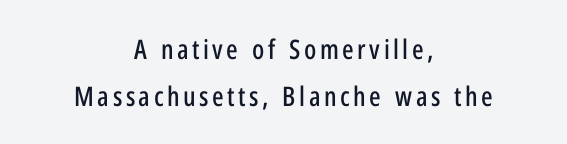
The image shows 27 px text type, upright; set centered, line spacing 1.74x, not underlined.
